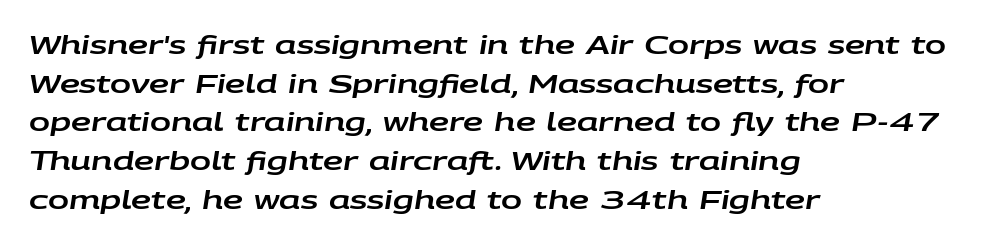
The image shows 25 px text type, italic (leaning right); set left-aligned, normal line spacing (1.55x), normal letter spacing, not underlined.
